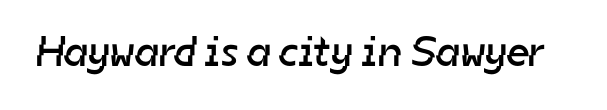
The image shows 43 px regular-weight sans-serif type; set normal letter spacing, not underlined; low stroke contrast and a medium x-height.
